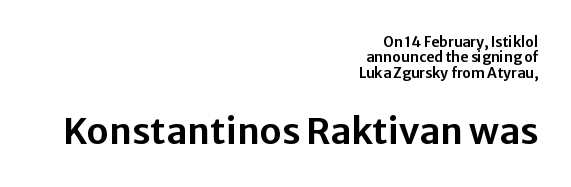
{"serif": "no", "italic": "no", "width": "normal", "stroke_contrast": "low", "x_height": "medium", "monospaced": "no", "underline": "no", "align": "right", "line_spacing": "tight", "line_spacing_ratio": 1.1, "letter_spacing": "normal", "letter_spacing_em": 0.0, "larger_block": "second", "size_ratio": 2.57, "glyph_px": 36}
